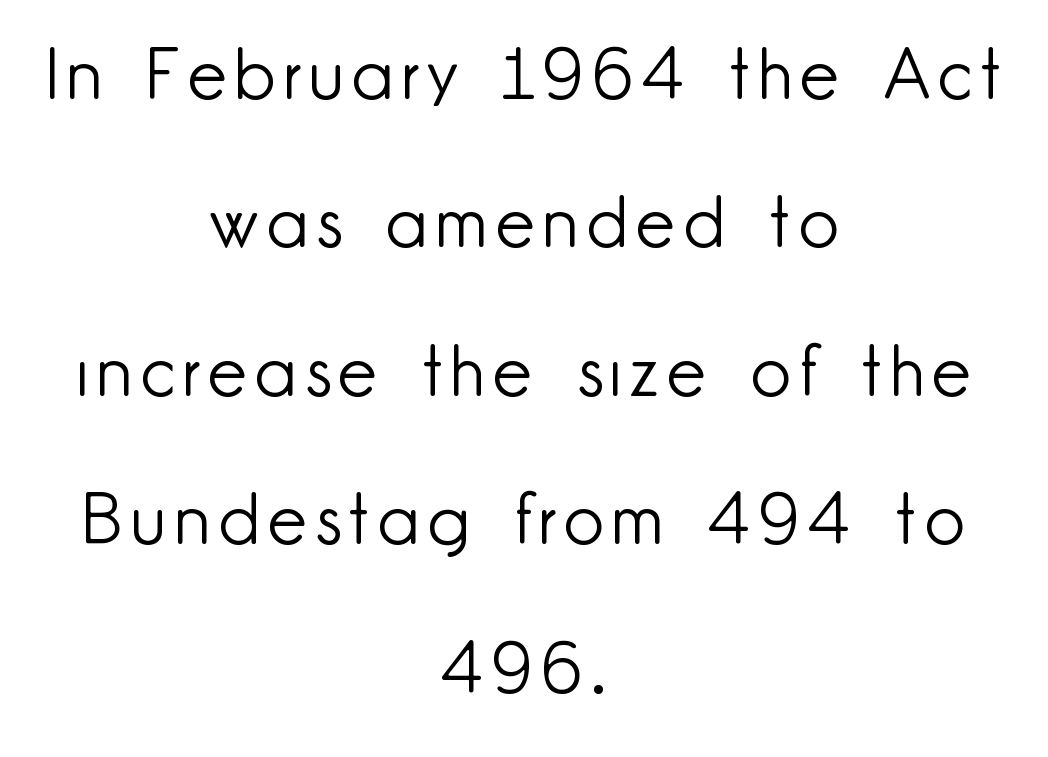
The image shows 70 px light sans-serif type, upright; set centered, loose line spacing (2.12x), not underlined; low stroke contrast and a small x-height.
